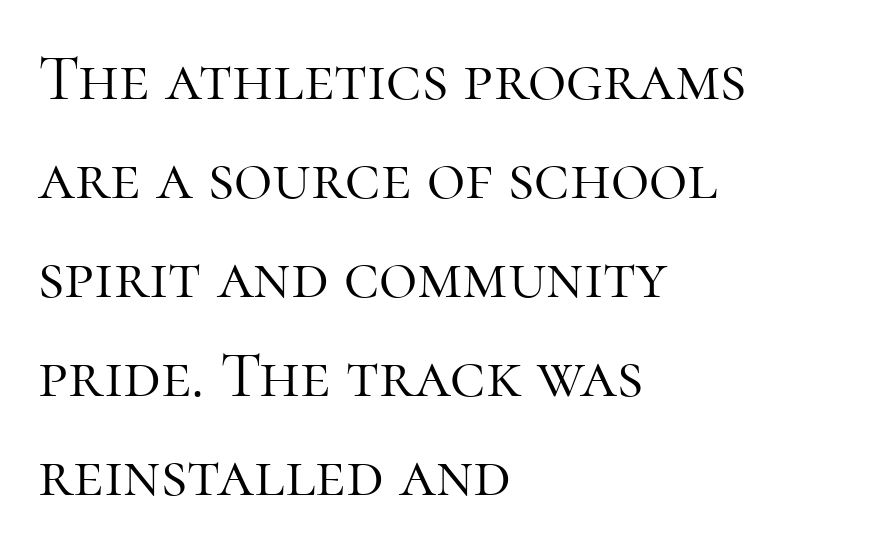
The image shows 66 px light serif type, upright; set left-aligned, normal line spacing (1.5x), normal letter spacing, not underlined; high stroke contrast and a medium x-height.
